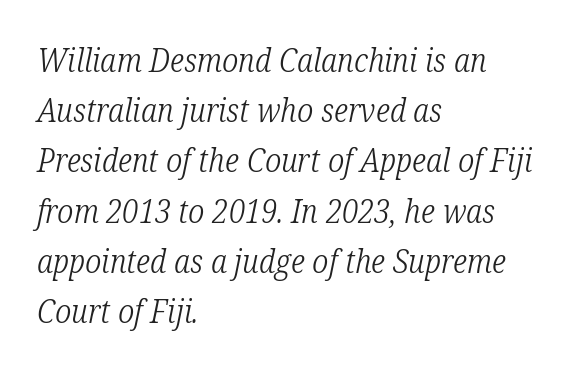
{"serif": "yes", "italic": "yes", "lean": "right", "slant_degrees": 12, "bold": "no", "weight": "light", "width": "condensed", "stroke_contrast": "low", "x_height": "medium", "monospaced": "no", "underline": "no", "align": "left", "line_spacing": "normal", "line_spacing_ratio": 1.57, "letter_spacing": "normal", "letter_spacing_em": 0.0, "glyph_px": 32}
